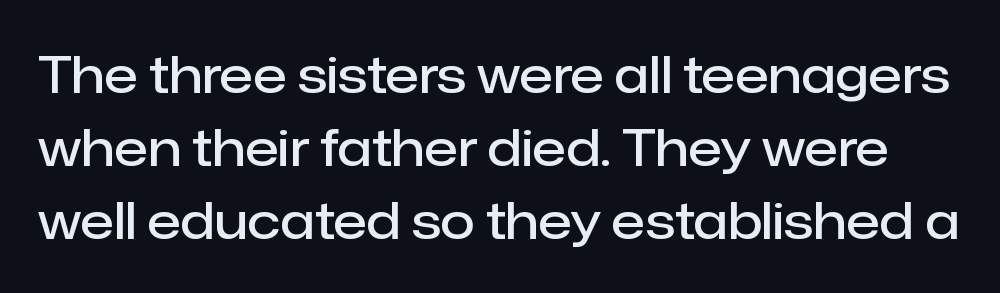
This sample uses plain, unmodified letter spacing. On the weight axis this lands at semibold, roughly 600. Normally led — the rows are evenly, conventionally spaced. Varying glyph widths throughout — classic text-font behaviour. If you drew a line through each stem, it would be perfectly vertical.
